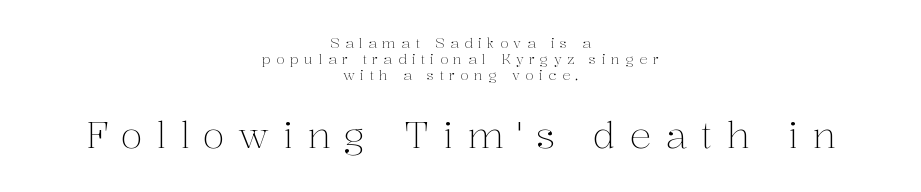
Characters remain perfectly vertical along every line. Visually the block forms a symmetrical silhouette, jagged on both flanks. The font family rendered here belongs to the serif group. Look at the tracking — it's clearly loosened, letters drifting apart.
